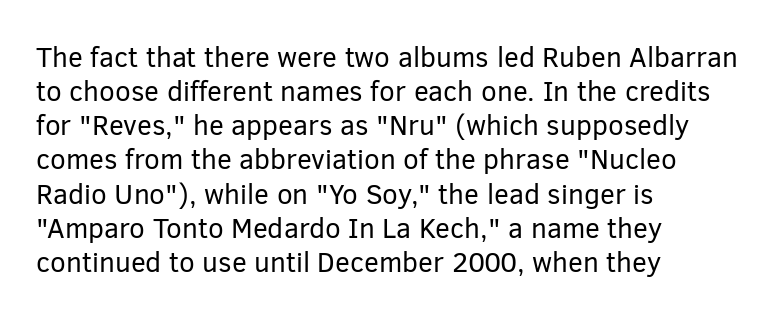
The image shows 28 px regular-weight sans-serif type, upright; set left-aligned, line spacing 1.22x, normal letter spacing, not underlined; low stroke contrast and a medium x-height.
